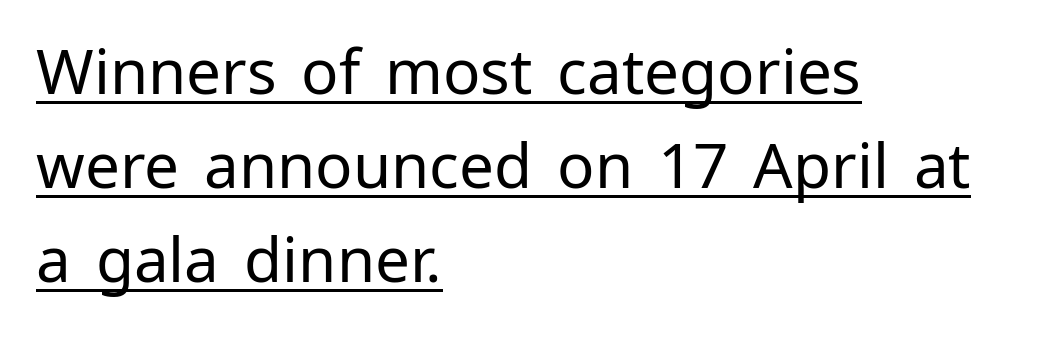
The image shows 62 px regular-weight sans-serif type, upright; set left-aligned, normal line spacing (1.52x), normal letter spacing, underlined; low stroke contrast and a medium x-height.
